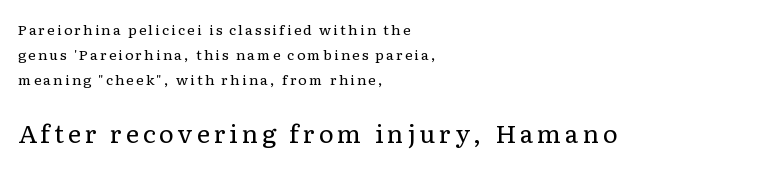
Q: Is the text bold? A: No.
Q: Is the text italic (slanted)? A: No, it is upright.
Q: Is the text underlined? A: No.
Q: How is the paragraph aligned? A: Left-aligned.
Q: Which block of text is set in a larger size, the first (top) or the second (bottom)? A: The second (bottom) one.
